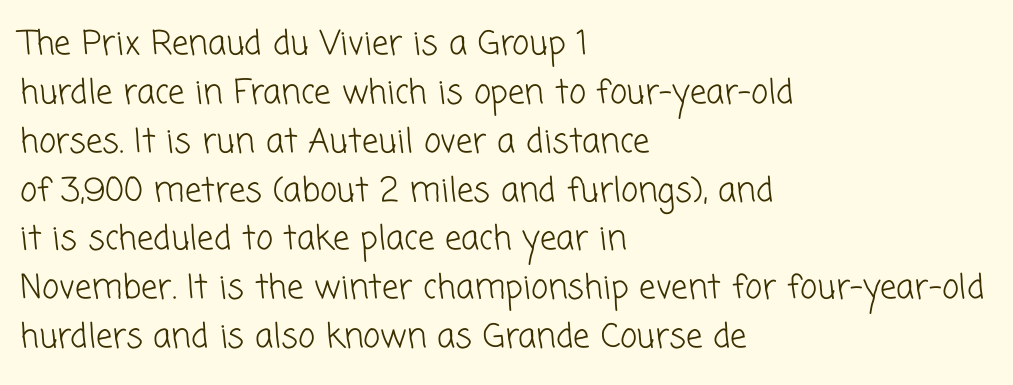
The image shows 33 px light sans-serif type; set left-aligned, normal line spacing (1.48x), normal letter spacing, not underlined; low stroke contrast and a medium x-height.
